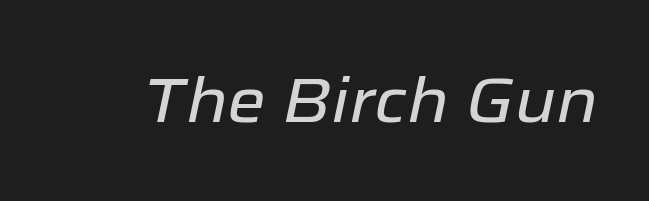
{"italic": "yes", "lean": "right", "slant_degrees": 12, "width": "normal", "stroke_contrast": "low", "x_height": "medium", "monospaced": "no", "underline": "no", "letter_spacing": "normal", "letter_spacing_em": 0.0, "glyph_px": 62}
